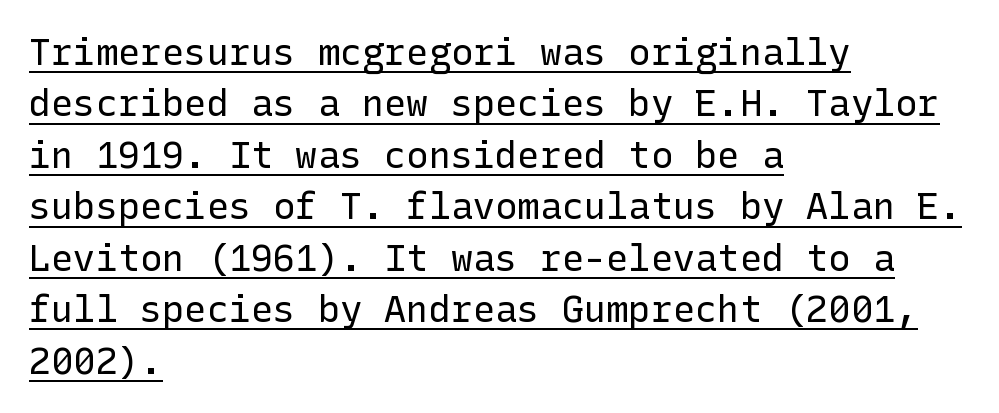
Q: Is the text bold? A: No.
Q: Is the text italic (slanted)? A: No, it is upright.
Q: Is the typeface a serif or a sans-serif typeface? A: Sans-serif.
Q: Is the text underlined? A: Yes.
Q: How is the paragraph aligned? A: Left-aligned.
Q: Is the spacing between letters normal or unusually wide? A: Normal.
Q: Is the spacing between lines tight, normal or loose? A: Normal.
Q: Width (condensed, normal, or wide)? A: Normal.
Q: Stroke contrast? A: Low.
Q: x-height? A: Medium.
